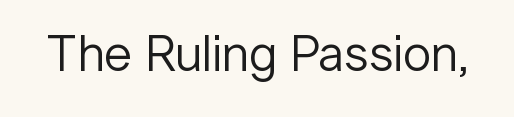
Q: Is the text bold? A: No.
Q: Is the text italic (slanted)? A: No, it is upright.
Q: Is the typeface a serif or a sans-serif typeface? A: Sans-serif.
Q: Is the text underlined? A: No.
Q: Is the spacing between letters normal or unusually wide? A: Normal.
Q: Width (condensed, normal, or wide)? A: Normal.
Q: Stroke contrast? A: Low.
Q: x-height? A: Medium.
Q: Monospaced? A: No.
